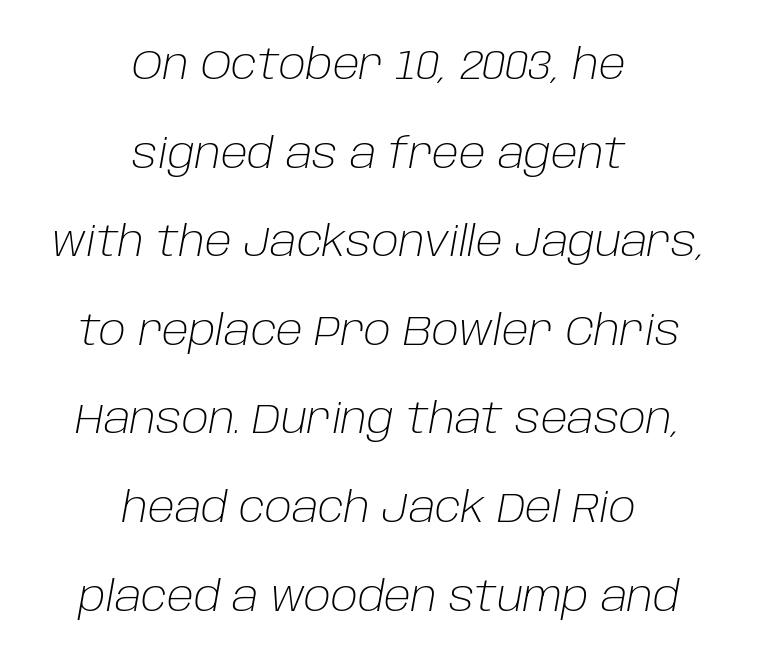
{"italic": "yes", "lean": "right", "slant_degrees": 10, "bold": "no", "weight": "light", "width": "normal", "stroke_contrast": "low", "x_height": "large", "monospaced": "no", "underline": "no", "align": "center", "line_spacing": "loose", "line_spacing_ratio": 2.11, "letter_spacing": "normal", "letter_spacing_em": 0.0, "glyph_px": 42}
